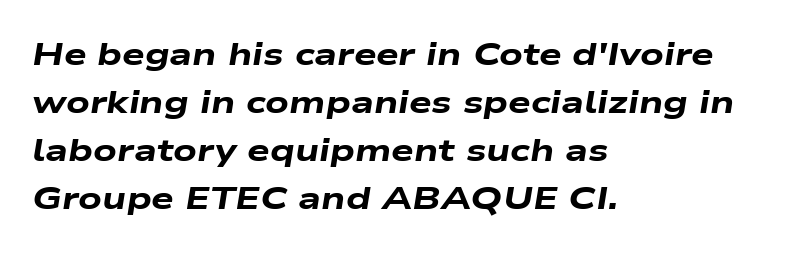
The image shows 32 px heavy, wide type, italic (leaning right); set left-aligned, normal line spacing (1.5x), normal letter spacing, not underlined; low stroke contrast and a medium x-height.
